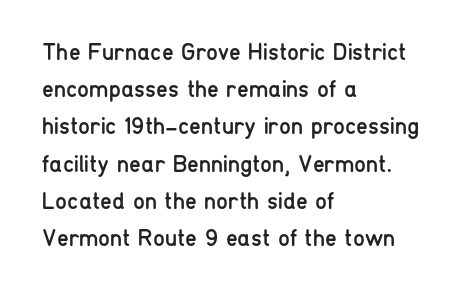
Q: Is the text bold? A: No.
Q: Is the text italic (slanted)? A: No, it is upright.
Q: Is the text underlined? A: No.
Q: How is the paragraph aligned? A: Left-aligned.
Q: Is the spacing between letters normal or unusually wide? A: Normal.
Q: Is the spacing between lines tight, normal or loose? A: Normal.
